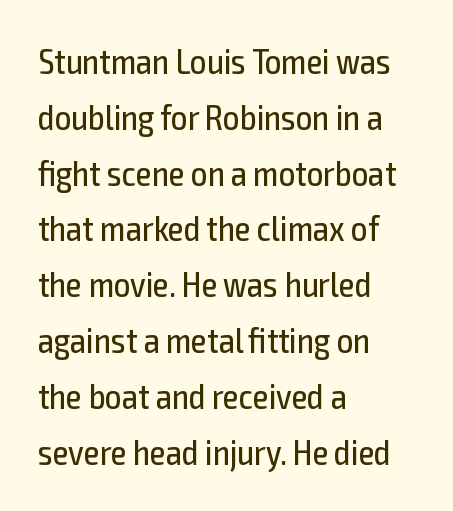
The image shows 36 px regular-weight, condensed sans-serif type, upright; set left-aligned, normal line spacing (1.55x), normal letter spacing, not underlined; a medium x-height.
